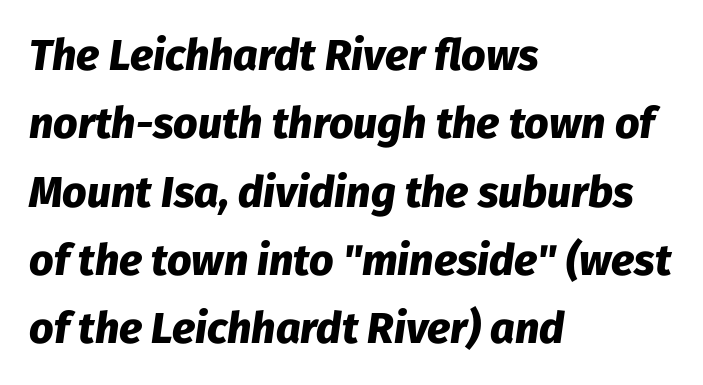
Q: Is the text bold? A: Yes.
Q: Is the text italic (slanted)? A: Yes, it leans right by about 8 degrees.
Q: Is the text underlined? A: No.
Q: How is the paragraph aligned? A: Left-aligned.
Q: Is the spacing between letters normal or unusually wide? A: Normal.
Q: Is the spacing between lines tight, normal or loose? A: Normal.
Q: Width (condensed, normal, or wide)? A: Normal.
Q: Stroke contrast? A: Low.
Q: x-height? A: Medium.
Q: Monospaced? A: No.
